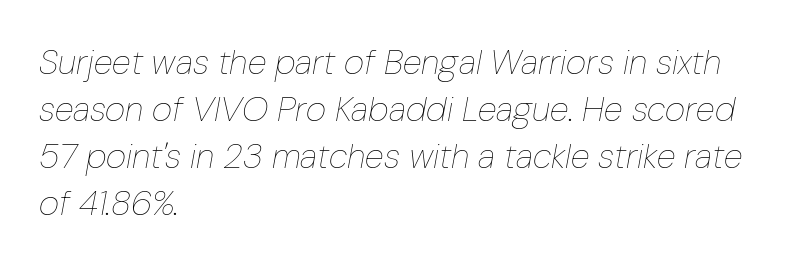
Proportional: the letters do not fall into vertical columns. Compared with ordinary roman type, these characters are visibly tilted. Glance below the letters and you will spot only blank space. Left-aligned paragraph, ragged on the right. The typeface has the unassuming heft of standard copy or less. The rendering uses a moderate line-height, typical for paragraphs.
